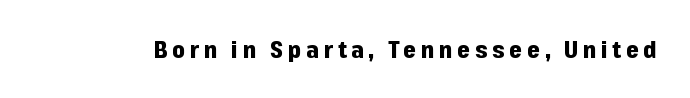
Honestly, there is no underline to notice here at all. Between one letter and the next there's a generous, obvious gap. Italic? Not at all — the glyphs are vertical. Strokes here are thick enough to call this a true bold.
